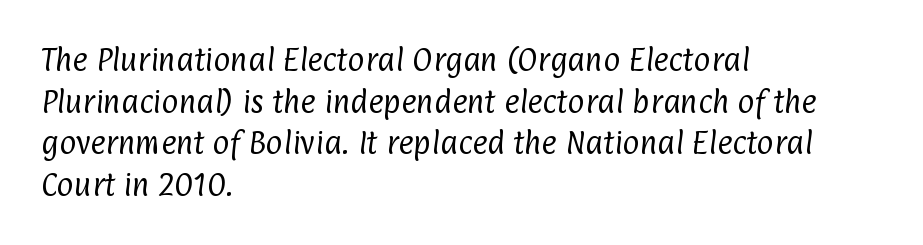
{"bold": "no", "underline": "no", "align": "left", "line_spacing": "normal", "line_spacing_ratio": 1.6, "letter_spacing": "normal", "letter_spacing_em": 0.0, "glyph_px": 26}
